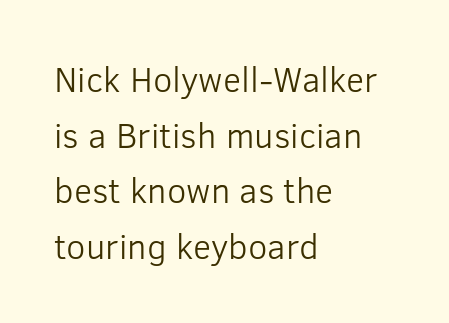
The image shows 35 px light sans-serif type, upright; set left-aligned, normal line spacing (1.59x), normal letter spacing, not underlined; low stroke contrast and a medium x-height.
